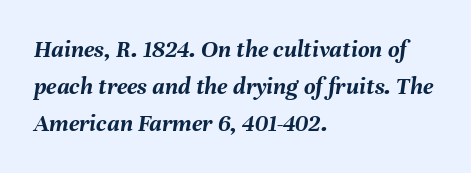
Characters follow at the spacing the type designer built in. Summary of weight: heavy, a full bold. Is the type slanted? Yes — the strokes lean at a clear angle. The space directly below the letters is spotless. The rows are spaced the way most documents space them. The text block is weighted toward the left margin, trailing off unevenly rightward.
